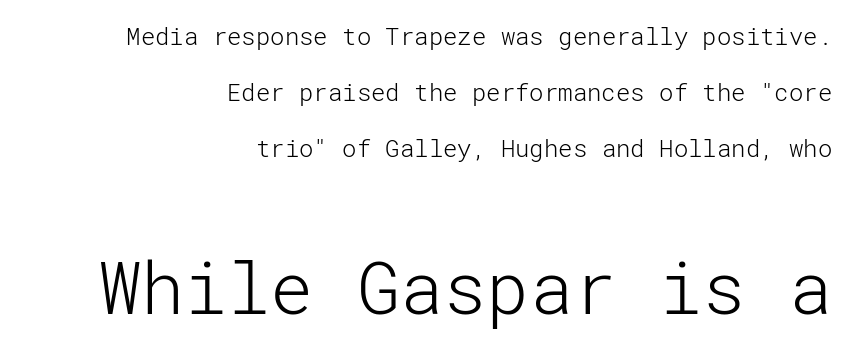
The face used here appears at its bigger size in the lower chunk. The weight tops out at a normal text grade. The face used here is rendered with its standard letterfit. One glance says open: line gaps are wider than usual. Horizontally, the lines are justified to the trailing edge only.
